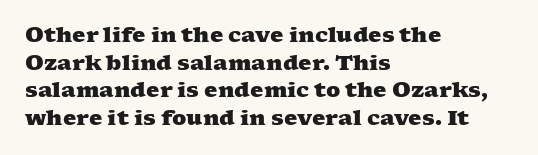
The image shows 21 px bold type; set left-aligned, normal line spacing (1.31x), normal letter spacing, not underlined.
